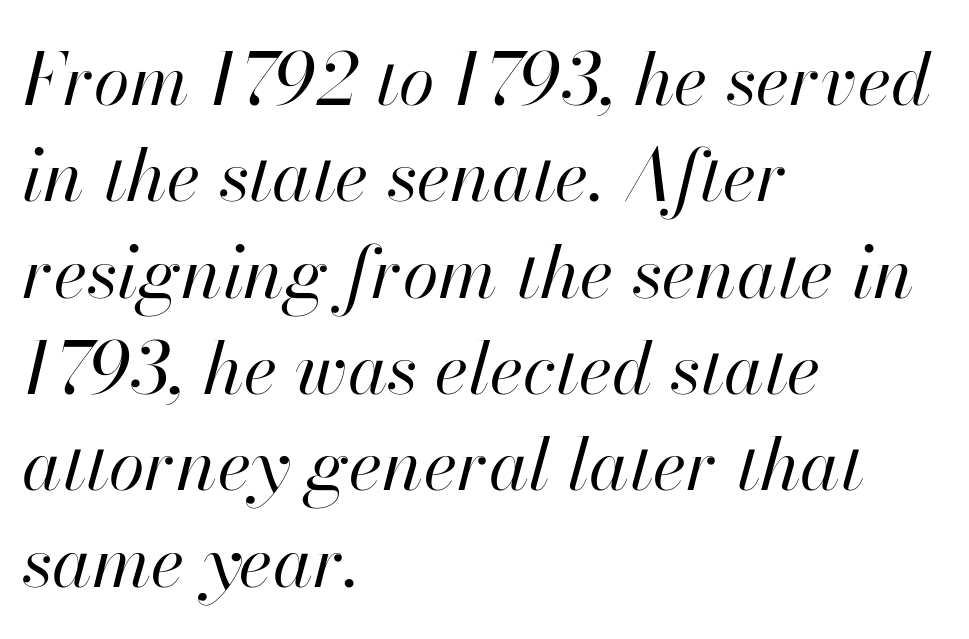
The image shows 73 px regular-weight type, italic (leaning right); set left-aligned, normal line spacing (1.32x), normal letter spacing, not underlined; high stroke contrast and a small x-height.
